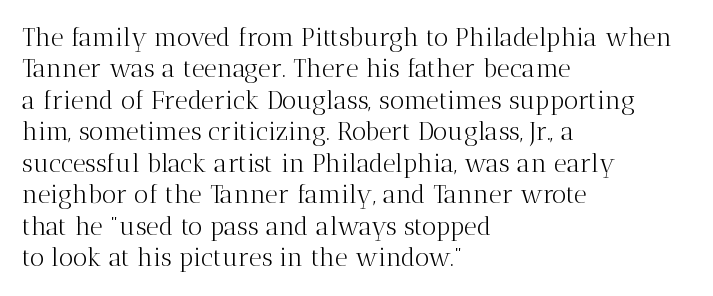
The image shows 25 px text type, upright; set left-aligned, normal line spacing (1.26x), normal letter spacing, not underlined.
